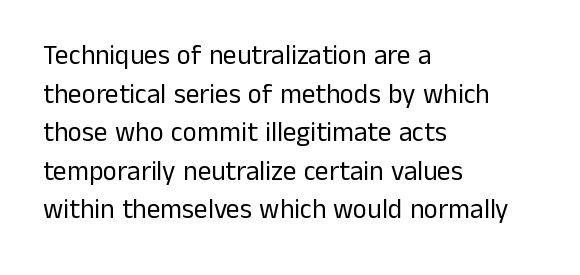
Q: Is the text bold? A: No.
Q: Is the text italic (slanted)? A: No, it is upright.
Q: Is the text underlined? A: No.
Q: How is the paragraph aligned? A: Left-aligned.
Q: Is the spacing between letters normal or unusually wide? A: Normal.
Q: Is the spacing between lines tight, normal or loose? A: Normal.
